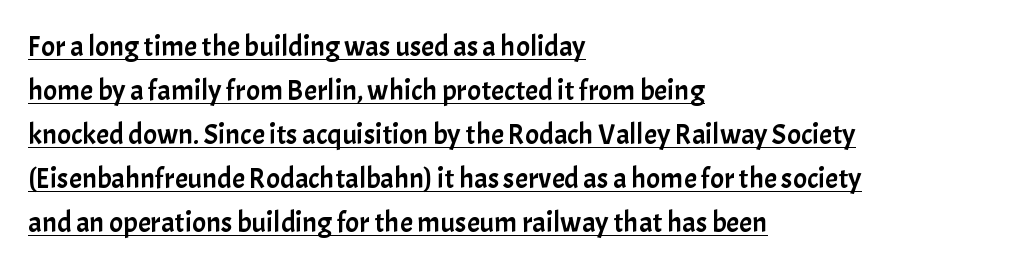
Q: Is the text italic (slanted)? A: No, it is upright.
Q: Is the typeface a serif or a sans-serif typeface? A: Sans-serif.
Q: Is the text underlined? A: Yes.
Q: How is the paragraph aligned? A: Left-aligned.
Q: Is the spacing between letters normal or unusually wide? A: Normal.
Q: Is the spacing between lines tight, normal or loose? A: Normal.
Q: Width (condensed, normal, or wide)? A: Normal.
Q: Stroke contrast? A: Low.
Q: x-height? A: Medium.
Q: Monospaced? A: No.
